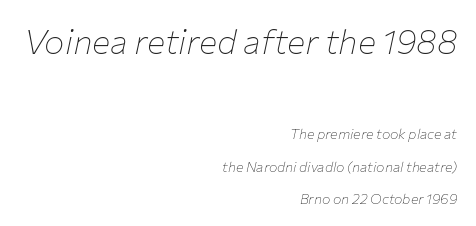
The space directly below the letters is spotless. Think of a printed novel: that variable character pitch is what you see here. The tracking reads as untouched default to a designer's eye. These two chunks differ in scale, with the top chunk taking the larger measure.
